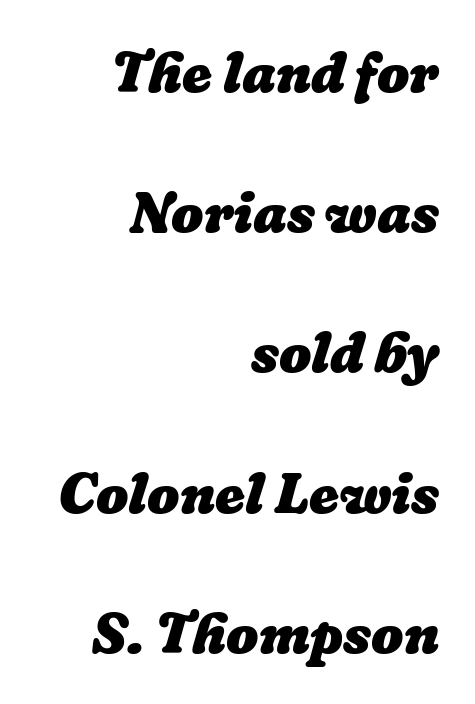
Q: Is the text bold? A: Yes.
Q: Is the text underlined? A: No.
Q: How is the paragraph aligned? A: Right-aligned.
Q: Is the spacing between letters normal or unusually wide? A: Normal.
Q: Is the spacing between lines tight, normal or loose? A: Loose.
Q: Width (condensed, normal, or wide)? A: Normal.
Q: Stroke contrast? A: Low.
Q: x-height? A: Medium.
Q: Monospaced? A: No.
